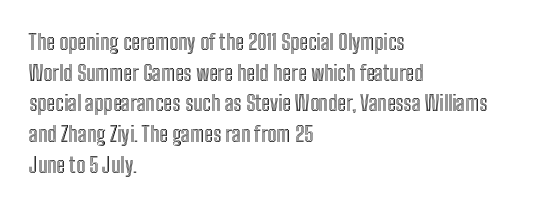
Style check: upright. Quick note: interline space is typical. This sample uses plain, unmodified letter spacing. In CSS terms this would be text-align: left.
